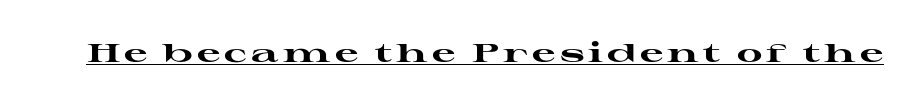
The image shows 26 px bold type, upright; set underlined.
